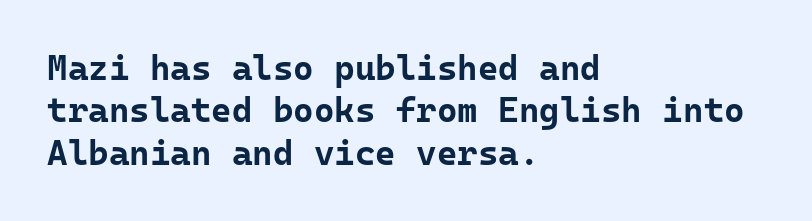
The image shows 35 px bold sans-serif type, upright, monospaced; set left-aligned, line spacing 1.21x, normal letter spacing, not underlined; low stroke contrast and a medium x-height.
